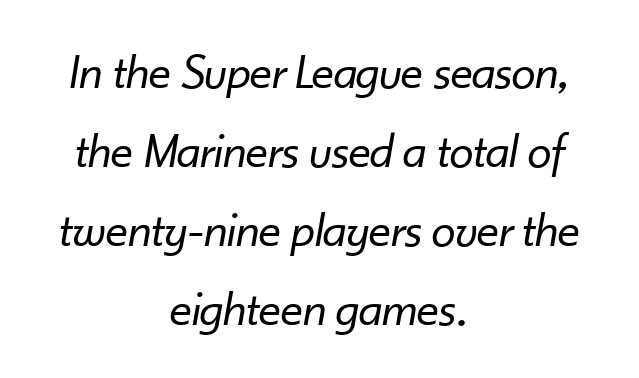
Q: Is the text bold? A: No.
Q: Is the text italic (slanted)? A: Yes, it leans right by about 10 degrees.
Q: Is the text underlined? A: No.
Q: How is the paragraph aligned? A: Centered.
Q: Is the spacing between letters normal or unusually wide? A: Normal.
Q: Is the spacing between lines tight, normal or loose? A: Normal.
Q: Width (condensed, normal, or wide)? A: Normal.
Q: Stroke contrast? A: Low.
Q: x-height? A: Small.
Q: Monospaced? A: No.
